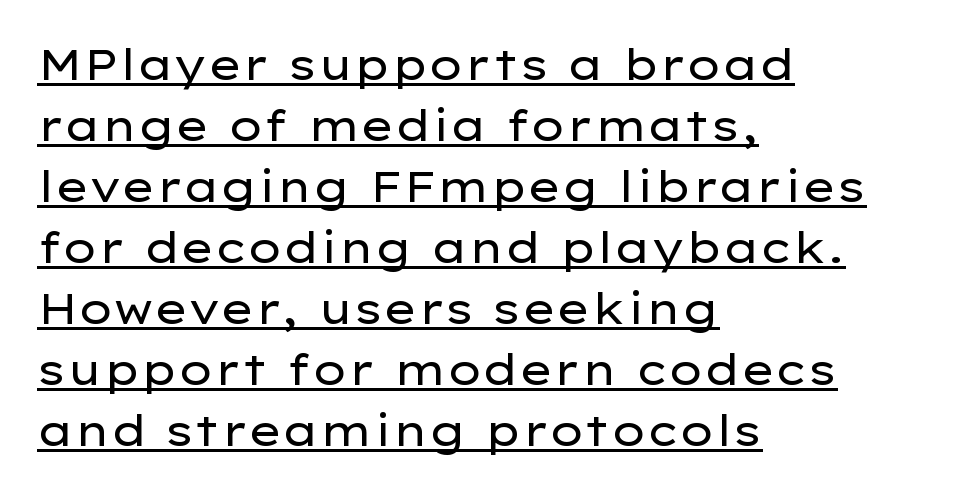
The image shows 43 px regular-weight, wide sans-serif type, upright; set left-aligned, normal line spacing (1.42x), normal letter spacing, underlined; low stroke contrast and a medium x-height.
